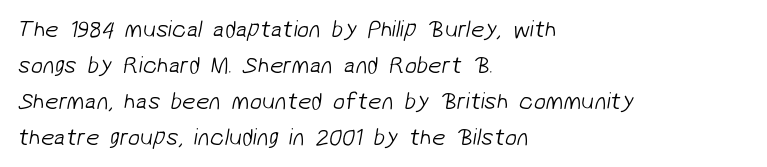
The characters are drawn with everyday or finer stroke widths. This sample is left-justified, so line endings fall wherever the words run out. Successive baselines arrive at the customary interval. Short note: letters normally spaced.
